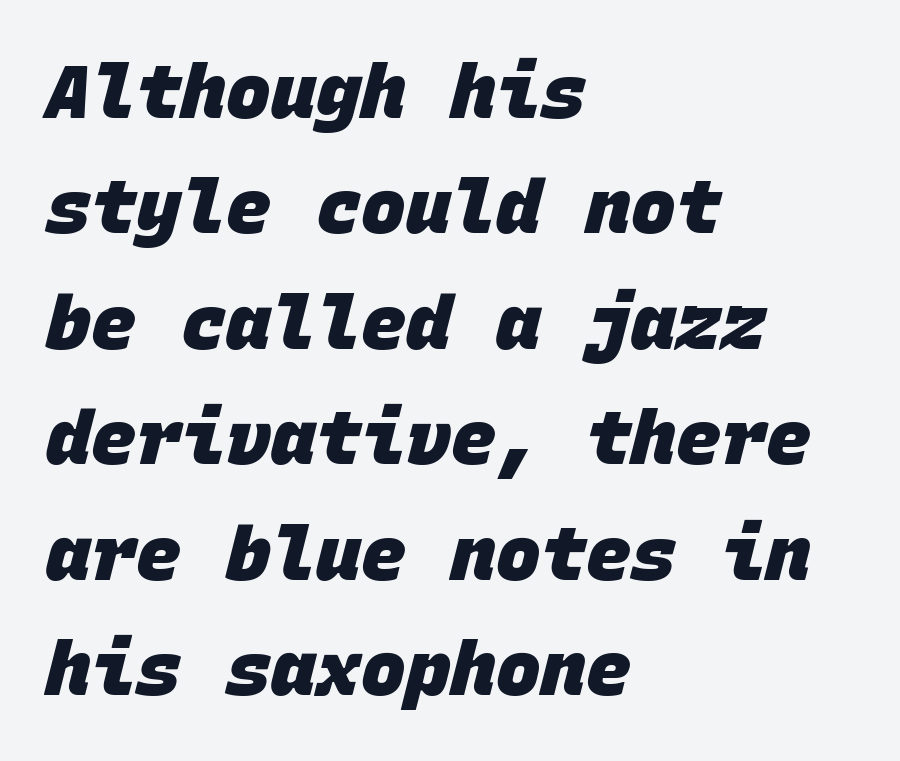
The image shows 75 px heavy sans-serif type, monospaced; set left-aligned, normal line spacing (1.54x), normal letter spacing, not underlined; low stroke contrast and a large x-height.
